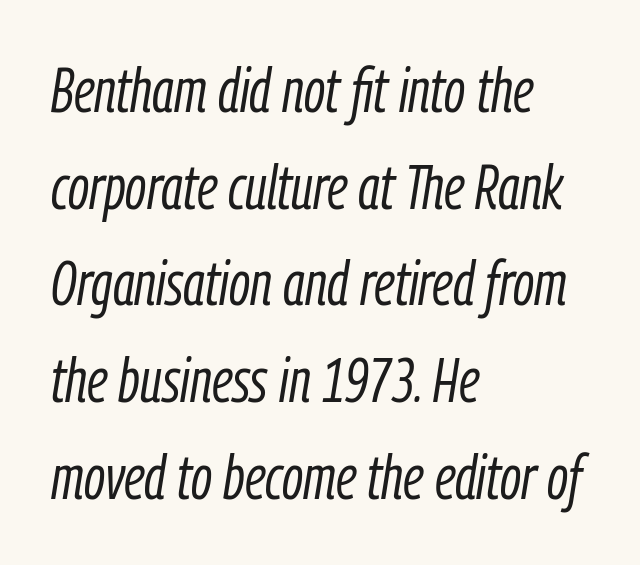
Each letter keeps its own natural width here, so spacing adapts to shape. This is not heavy type; no bold has been used. The foot of each line stays bare and open. In terms of posture, this sample is oblique.
